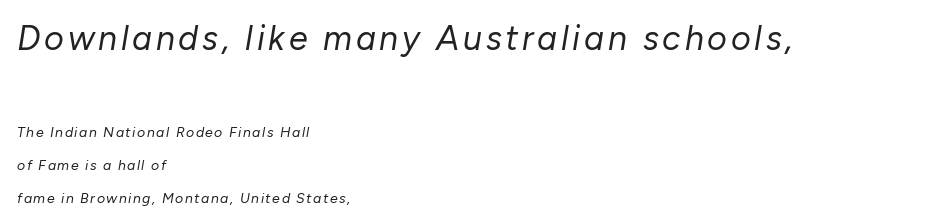
{"italic": "yes", "lean": "right", "slant_degrees": 10, "bold": "no", "weight": "regular", "width": "normal", "stroke_contrast": "low", "x_height": "medium", "monospaced": "no", "underline": "no", "align": "left", "line_spacing": "loose", "line_spacing_ratio": 2.33, "larger_block": "first", "size_ratio": 2.43, "glyph_px": 34}
